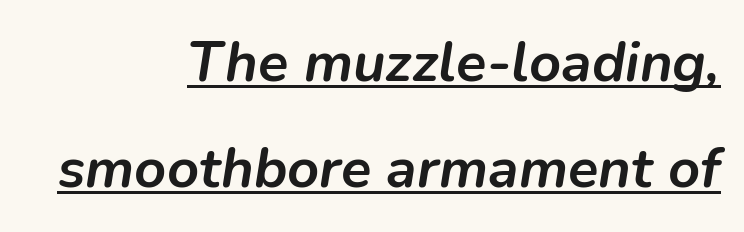
The image shows 56 px semibold type, italic (leaning right); set right-aligned, loose line spacing (1.9x), normal letter spacing, underlined; low stroke contrast and a medium x-height.
